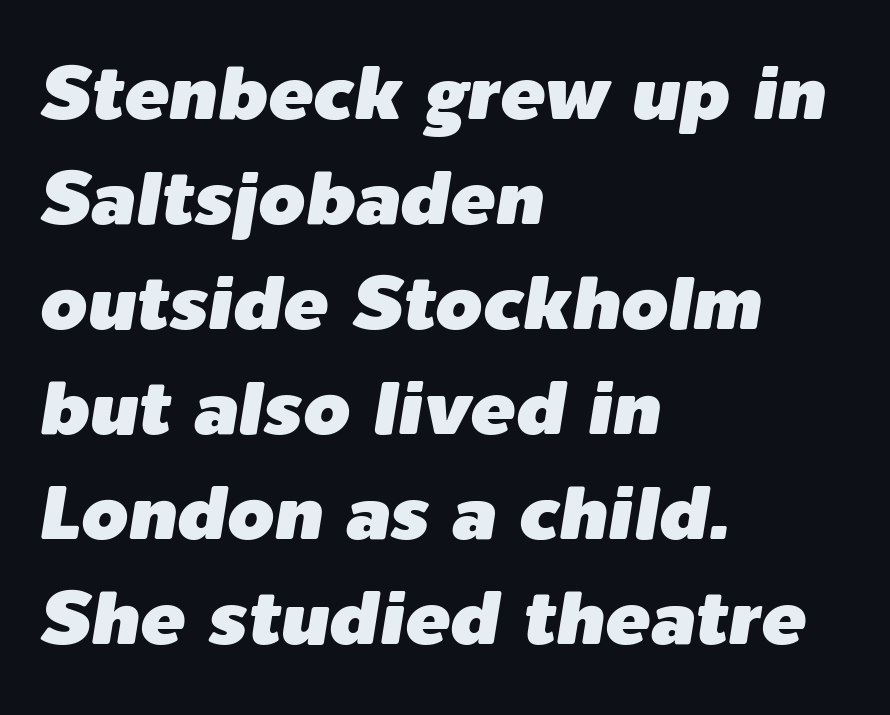
The image shows 75 px text type, italic (leaning right); set left-aligned, normal line spacing (1.4x), normal letter spacing, not underlined; low stroke contrast and a medium x-height.
